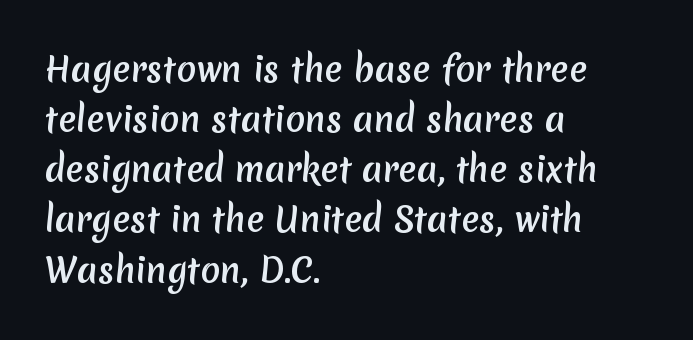
Q: Is the typeface a serif or a sans-serif typeface? A: Sans-serif.
Q: Is the text underlined? A: No.
Q: How is the paragraph aligned? A: Left-aligned.
Q: Is the spacing between letters normal or unusually wide? A: Normal.
Q: Is the spacing between lines tight, normal or loose? A: Normal.
Q: Width (condensed, normal, or wide)? A: Normal.
Q: Stroke contrast? A: Medium.
Q: x-height? A: Medium.
Q: Monospaced? A: No.
